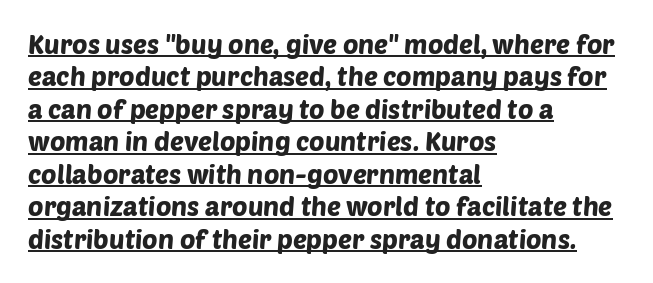
{"underline": "yes", "align": "left", "line_spacing": "normal", "line_spacing_ratio": 1.25, "letter_spacing": "normal", "letter_spacing_em": 0.0, "glyph_px": 26}
